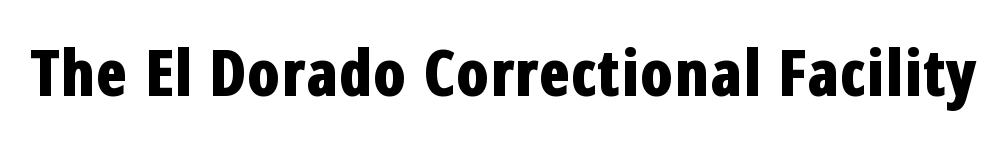
The image shows 65 px bold, condensed sans-serif type, upright; set normal letter spacing, not underlined; low stroke contrast and a medium x-height.
